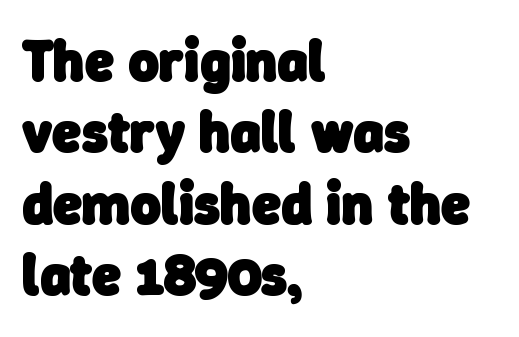
The gap between lines stays unmarked. Casual observation: everything's shoved over to the left. The passage shown is typeset with a sans-serif family. Stroke thickness is high; the sample reads as a true bold. Do the characters align in a grid? No, the font is proportional. Look at the tracking — it's just the regular setting, nothing added.
